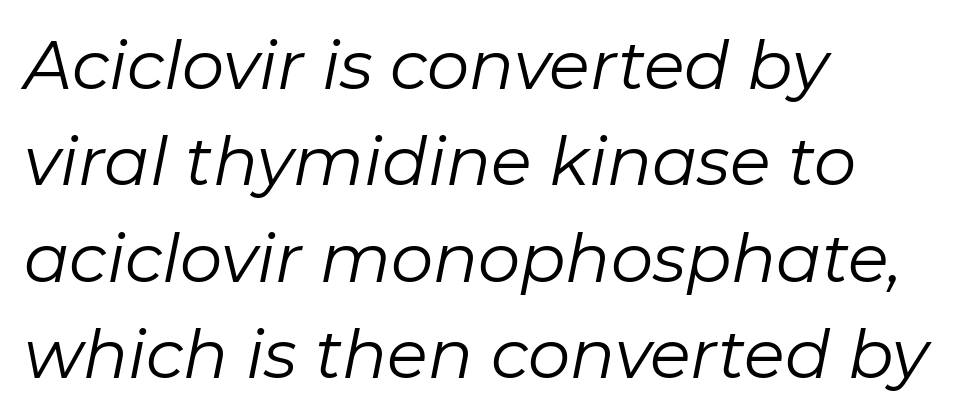
Spacing verdict: proportional, widths tailored to each character. No chunkiness to these letters — they're not bold. Observe the lean: these are italic letterforms. Regarding leading, the lines here are spaced in the standard way.
